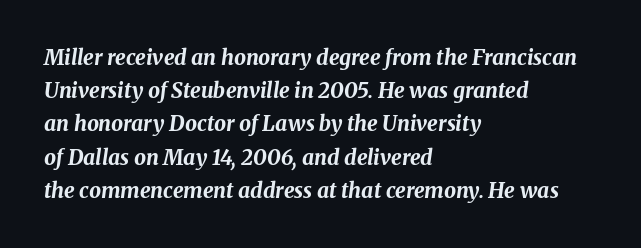
The image shows 21 px bold type, italic (leaning right); set left-aligned, normal line spacing (1.58x), normal letter spacing, not underlined.
